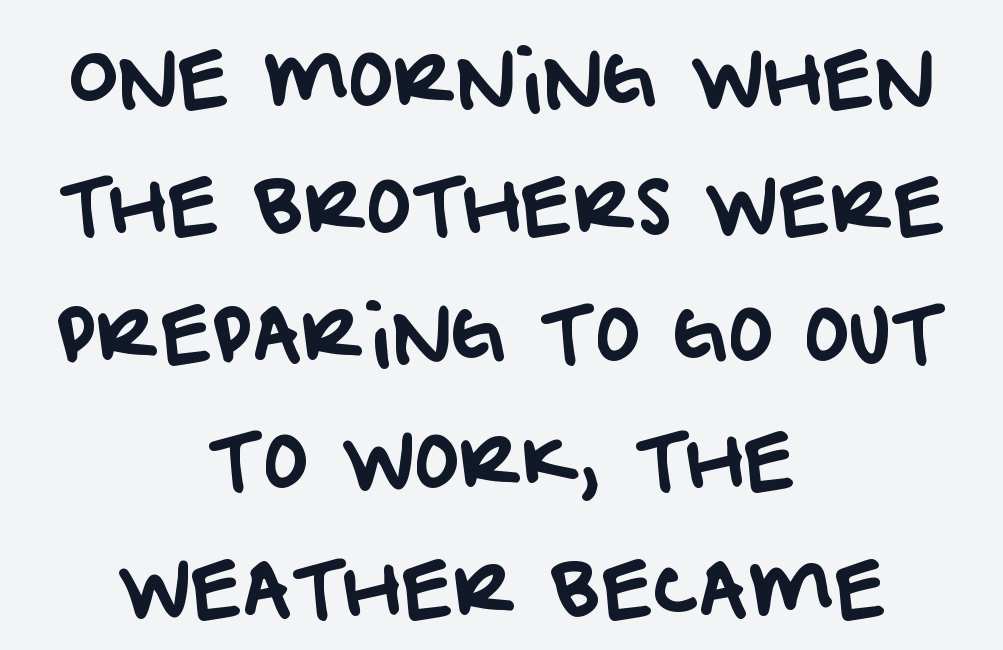
{"serif": "no", "width": "normal", "stroke_contrast": "low", "x_height": "large", "monospaced": "no", "underline": "no", "align": "center", "line_spacing": "normal", "line_spacing_ratio": 1.7, "letter_spacing": "normal", "letter_spacing_em": 0.0, "glyph_px": 75}
